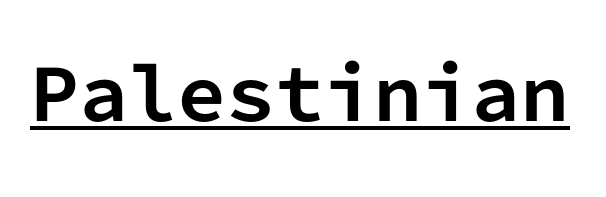
The image shows 70 px bold sans-serif type, upright, monospaced; set normal letter spacing, underlined; low stroke contrast and a medium x-height.
